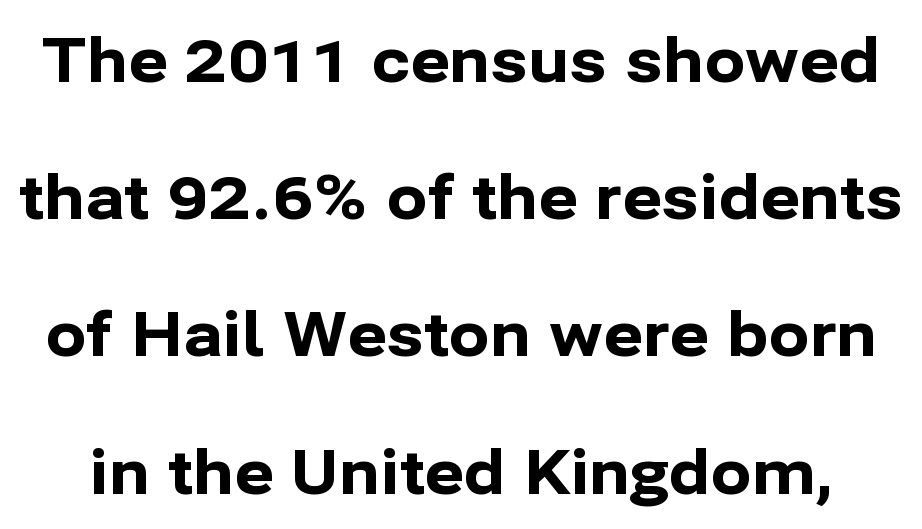
{"serif": "no", "italic": "no", "bold": "yes", "weight": "bold", "width": "normal", "stroke_contrast": "low", "x_height": "medium", "monospaced": "no", "underline": "no", "line_spacing": "loose", "line_spacing_ratio": 2.25, "letter_spacing": "normal", "letter_spacing_em": 0.0, "glyph_px": 61}
